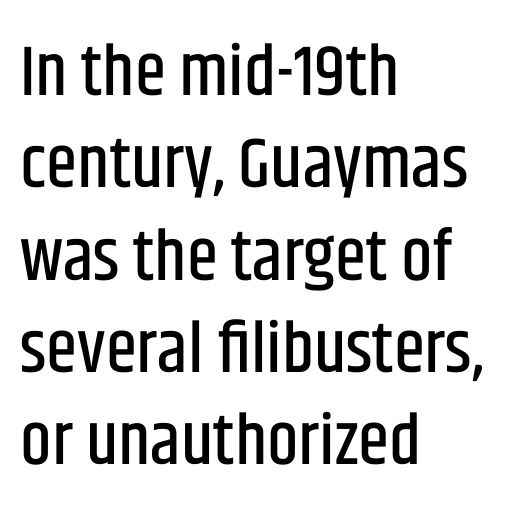
The image shows 71 px condensed sans-serif type, upright; set left-aligned, normal line spacing (1.3x), normal letter spacing, not underlined; low stroke contrast and a large x-height.
